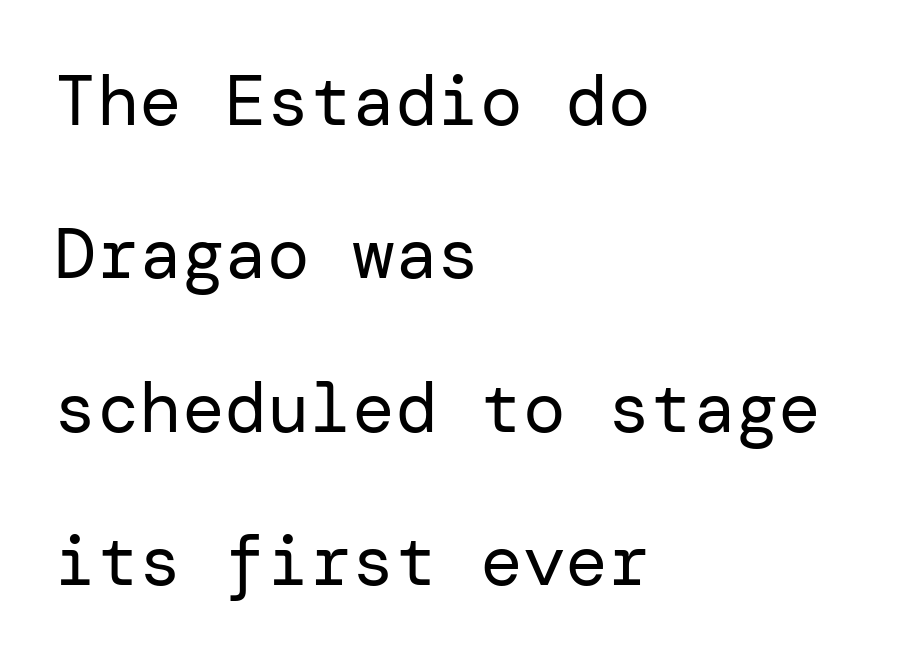
Q: Is the text bold? A: No.
Q: Is the text italic (slanted)? A: No, it is upright.
Q: Is the typeface a serif or a sans-serif typeface? A: Sans-serif.
Q: Is the text underlined? A: No.
Q: How is the paragraph aligned? A: Left-aligned.
Q: Is the spacing between letters normal or unusually wide? A: Normal.
Q: Is the spacing between lines tight, normal or loose? A: Loose.
Q: Width (condensed, normal, or wide)? A: Normal.
Q: Stroke contrast? A: Low.
Q: x-height? A: Medium.
